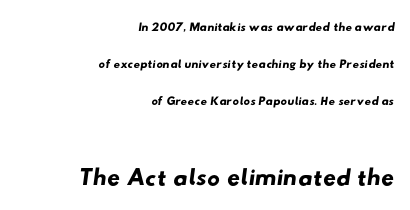
{"serif": "no", "width": "wide", "stroke_contrast": "low", "x_height": "small", "monospaced": "no", "underline": "no", "align": "right", "line_spacing": "loose", "line_spacing_ratio": 2.06, "letter_spacing": "normal", "letter_spacing_em": 0.0, "larger_block": "second", "size_ratio": 2.0, "glyph_px": 36}
